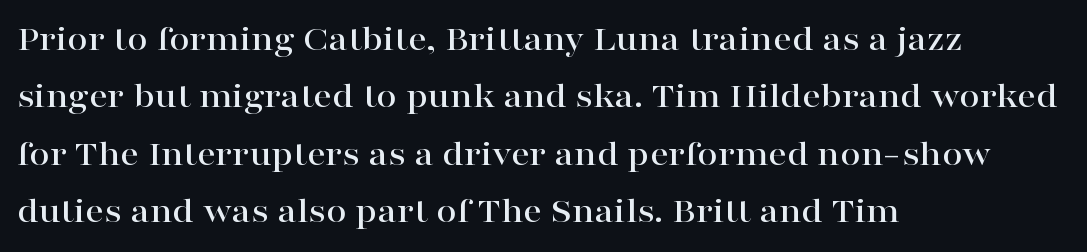
{"serif": "yes", "italic": "no", "width": "wide", "stroke_contrast": "high", "x_height": "medium", "monospaced": "no", "underline": "no", "align": "left", "line_spacing": "normal", "line_spacing_ratio": 1.55, "letter_spacing": "normal", "letter_spacing_em": 0.0, "glyph_px": 37}
